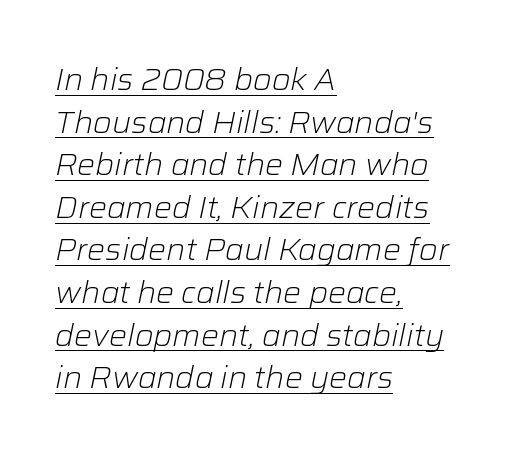
{"italic": "yes", "lean": "right", "slant_degrees": 12, "bold": "no", "weight": "light", "width": "normal", "stroke_contrast": "low", "x_height": "medium", "monospaced": "no", "underline": "yes", "align": "left", "line_spacing": "normal", "line_spacing_ratio": 1.42, "letter_spacing": "normal", "letter_spacing_em": 0.0, "glyph_px": 30}
